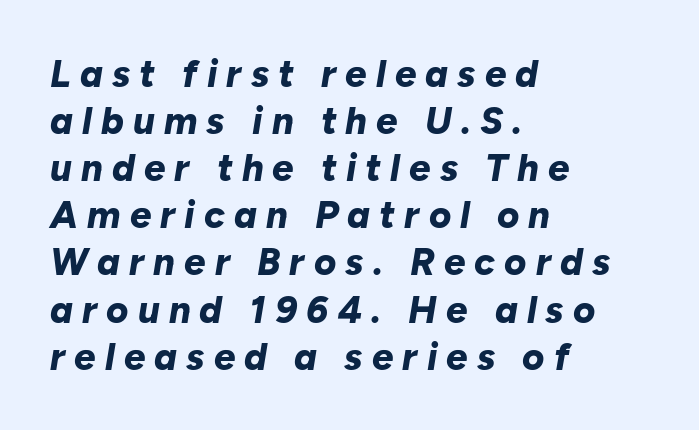
Q: Is the text bold? A: Yes.
Q: Is the text italic (slanted)? A: Yes, it leans right by about 10 degrees.
Q: Is the text underlined? A: No.
Q: How is the paragraph aligned? A: Left-aligned.
Q: Is the spacing between letters normal or unusually wide? A: Unusually wide.
Q: Width (condensed, normal, or wide)? A: Normal.
Q: Stroke contrast? A: Low.
Q: x-height? A: Medium.
Q: Monospaced? A: No.
